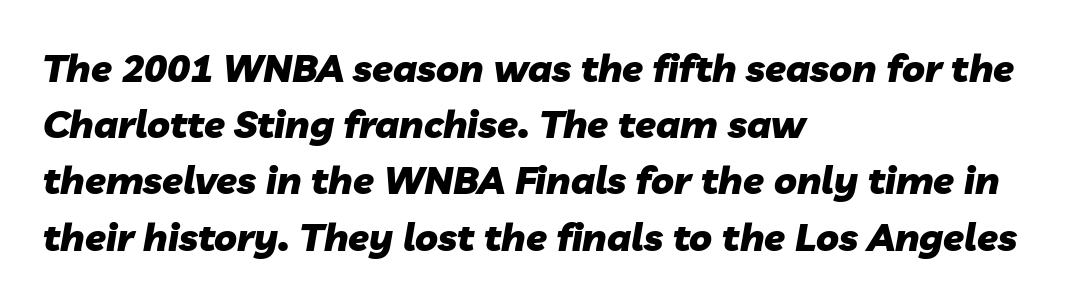
Q: Is the text bold? A: Yes.
Q: Is the text italic (slanted)? A: Yes, it leans right by about 10 degrees.
Q: Is the text underlined? A: No.
Q: How is the paragraph aligned? A: Left-aligned.
Q: Is the spacing between letters normal or unusually wide? A: Normal.
Q: Is the spacing between lines tight, normal or loose? A: Normal.
Q: Width (condensed, normal, or wide)? A: Normal.
Q: Stroke contrast? A: Low.
Q: x-height? A: Medium.
Q: Monospaced? A: No.
